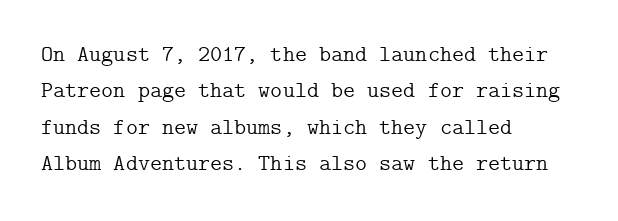
The image shows 23 px text type, upright; set left-aligned, normal line spacing (1.58x), normal letter spacing, not underlined.
